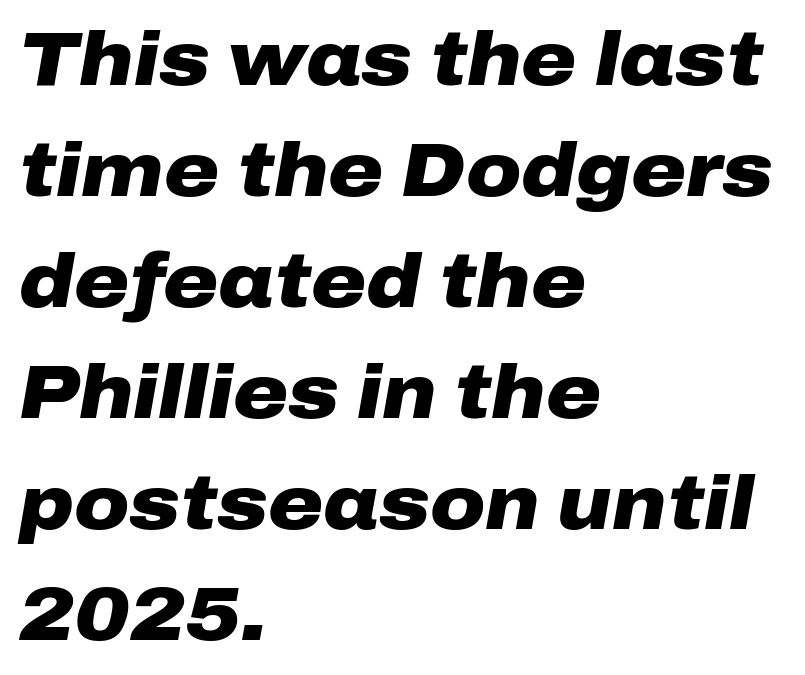
The rendering anchors every line to the left-hand side. The space between consecutive lines is moderate. Clear beneath every line of the passage. The letters are slanted; this is an italic face. Each letter keeps its own natural width here, so spacing adapts to shape. Nobody touched the tracking dial on this one.
